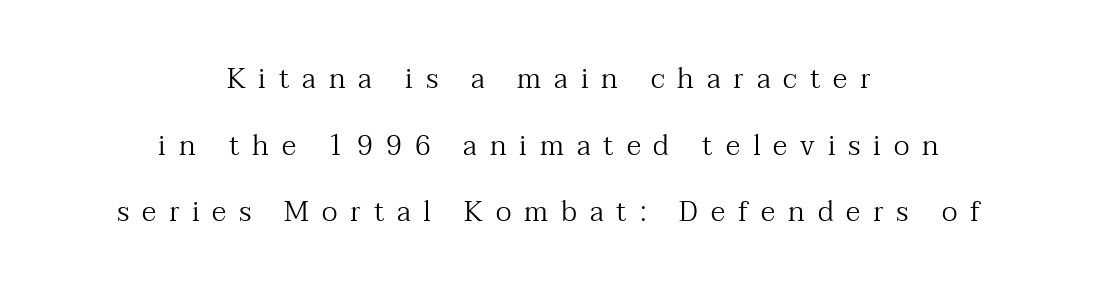
The image shows 28 px regular-weight serif type, upright; set centered, loose line spacing (2.38x), unusually wide letter spacing (+0.46 em), not underlined; medium stroke contrast and a medium x-height.
